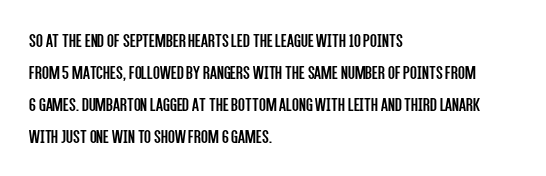
Q: Is the text bold? A: No.
Q: Is the text italic (slanted)? A: No, it is upright.
Q: Is the text underlined? A: No.
Q: How is the paragraph aligned? A: Left-aligned.
Q: Is the spacing between letters normal or unusually wide? A: Normal.
Q: Is the spacing between lines tight, normal or loose? A: Normal.
